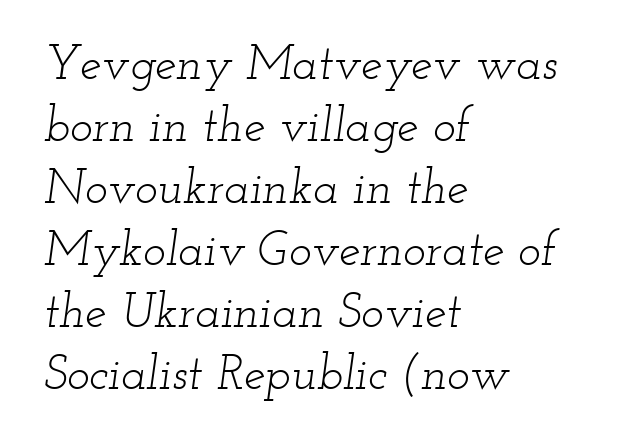
{"serif": "yes", "italic": "yes", "lean": "right", "slant_degrees": 12, "bold": "no", "weight": "light", "width": "wide", "stroke_contrast": "low", "x_height": "small", "monospaced": "no", "underline": "no", "align": "left", "line_spacing": "normal", "line_spacing_ratio": 1.29, "letter_spacing": "normal", "letter_spacing_em": 0.0, "glyph_px": 48}
